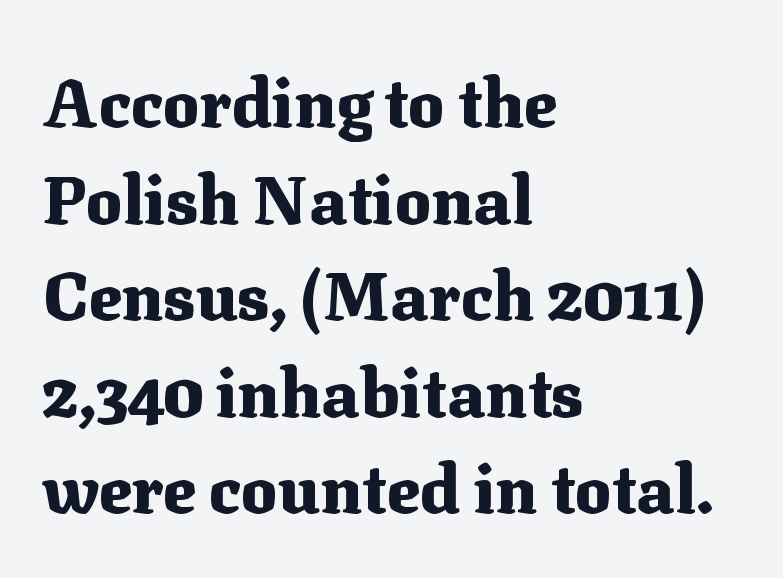
{"serif": "yes", "italic": "no", "bold": "yes", "weight": "heavy", "width": "normal", "stroke_contrast": "medium", "x_height": "medium", "monospaced": "no", "underline": "no", "align": "left", "line_spacing": "normal", "line_spacing_ratio": 1.42, "letter_spacing": "normal", "letter_spacing_em": 0.0, "glyph_px": 68}
